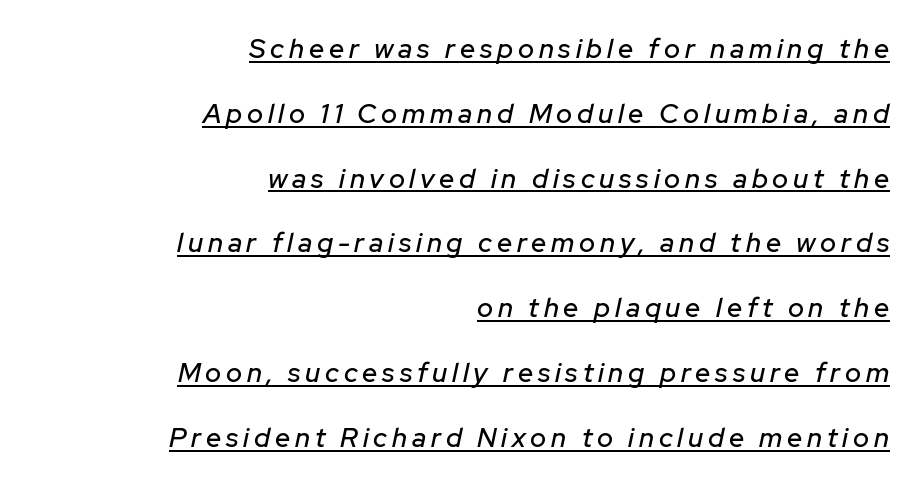
Q: Is the text italic (slanted)? A: Yes, it leans right by about 12 degrees.
Q: Is the text underlined? A: Yes.
Q: How is the paragraph aligned? A: Right-aligned.
Q: Is the spacing between lines tight, normal or loose? A: Loose.
